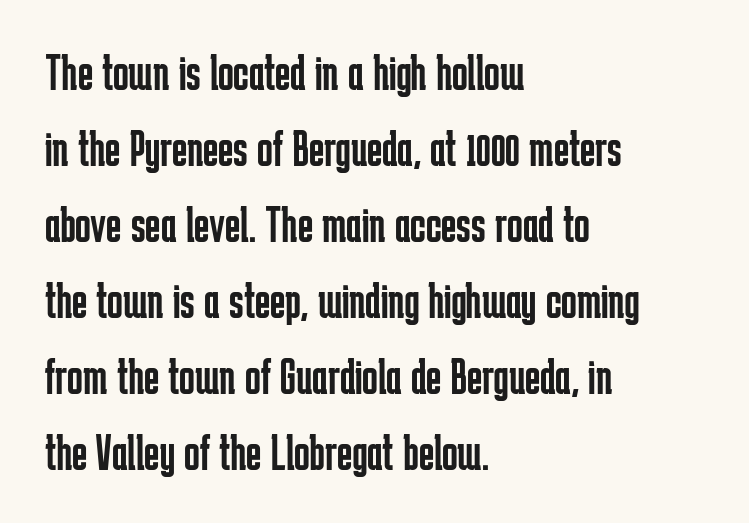
The image shows 52 px regular-weight, condensed sans-serif type, upright; set left-aligned, normal line spacing (1.46x), normal letter spacing, not underlined; low stroke contrast and a medium x-height.
